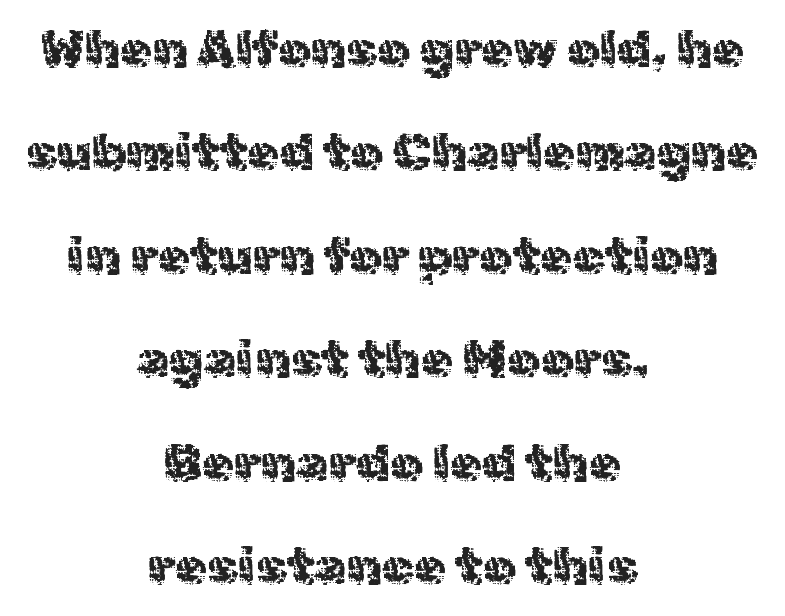
Q: Is the text bold? A: No.
Q: Is the text italic (slanted)? A: No, it is upright.
Q: Is the typeface a serif or a sans-serif typeface? A: Sans-serif.
Q: Is the text underlined? A: No.
Q: How is the paragraph aligned? A: Centered.
Q: Is the spacing between letters normal or unusually wide? A: Normal.
Q: Is the spacing between lines tight, normal or loose? A: Loose.
Q: Width (condensed, normal, or wide)? A: Normal.
Q: x-height? A: Medium.
Q: Monospaced? A: No.
